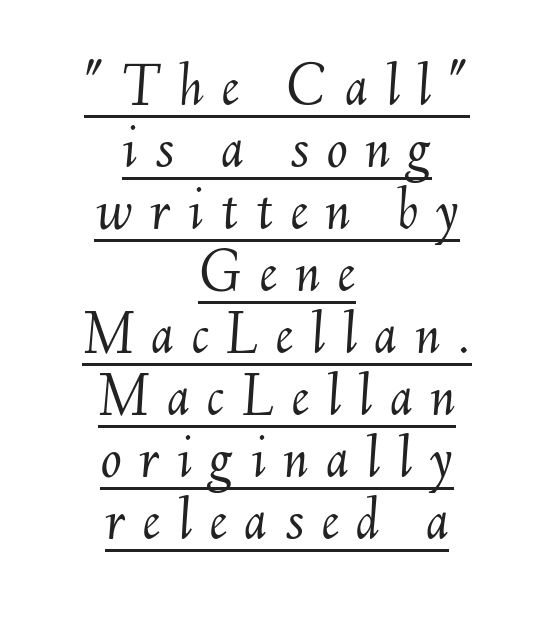
The image shows 62 px light type, italic (leaning right); set centered, tight line spacing (1.0x), unusually wide letter spacing (+0.28 em), underlined; medium stroke contrast and a small x-height.
